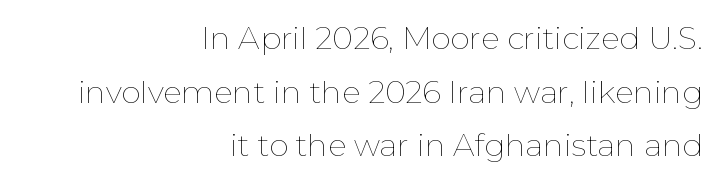
Varying glyph widths throughout — classic text-font behaviour. Descenders are the only things crossing below the line. The weight would be labelled regular, book, light, or lighter still. You can tell it's not italic because the verticals are truly vertical.
